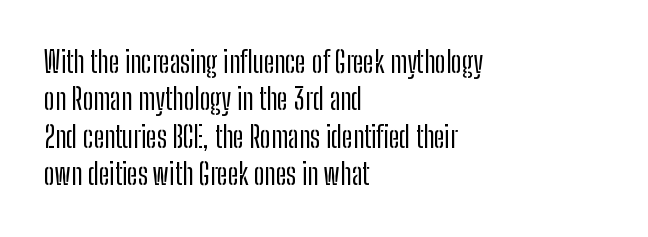
{"serif": "no", "italic": "no", "width": "condensed", "stroke_contrast": "low", "x_height": "medium", "monospaced": "no", "underline": "no", "align": "left", "line_spacing": "normal", "line_spacing_ratio": 1.29, "letter_spacing": "normal", "letter_spacing_em": 0.0, "glyph_px": 29}
